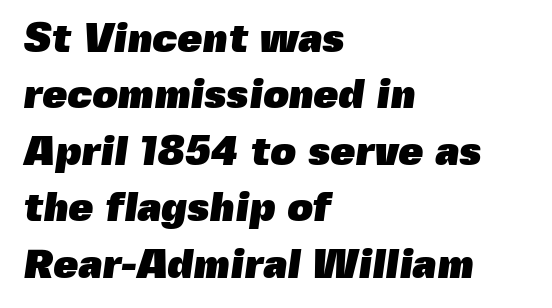
A typesetter would call this leading conventional body-copy spacing. These lines are rendered in a variable-pitch font. Characters follow at the spacing the type designer built in. Casual observation: everything's shoved over to the left. Heft: maximum for text — a bold. Letterform terminals end flat and unadorned throughout the passage.
